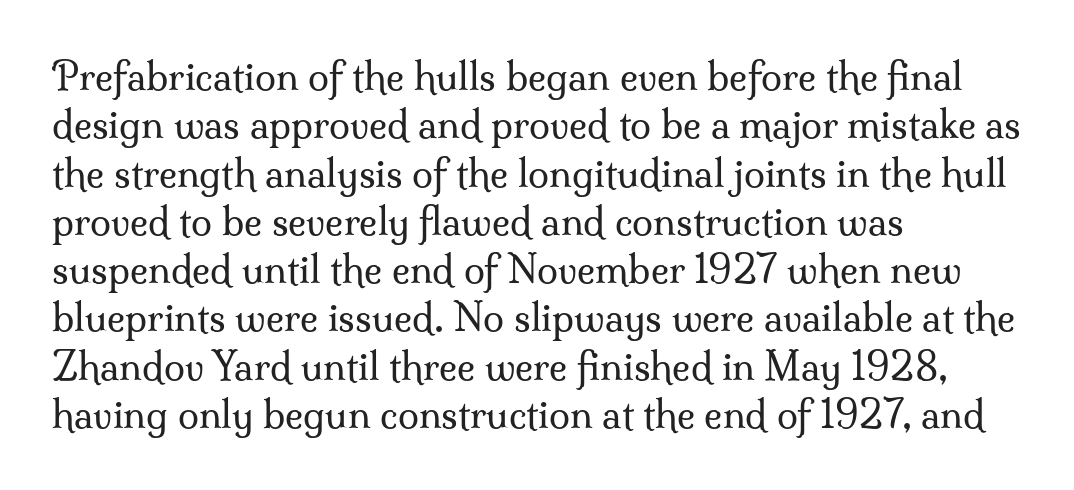
{"serif": "yes", "italic": "no", "bold": "no", "weight": "regular", "width": "normal", "stroke_contrast": "medium", "x_height": "small", "monospaced": "no", "underline": "no", "align": "left", "line_spacing": "normal", "line_spacing_ratio": 1.27, "letter_spacing": "normal", "letter_spacing_em": 0.0, "glyph_px": 38}
